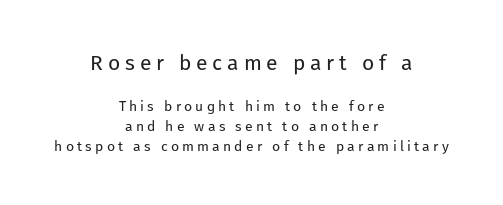
Between these two stacked blocks, the higher one wins on size. A typesetter would call this heavily tracked-out type. Is there any slant? The stems are plumb. Rule under the text: the space is simply empty.
